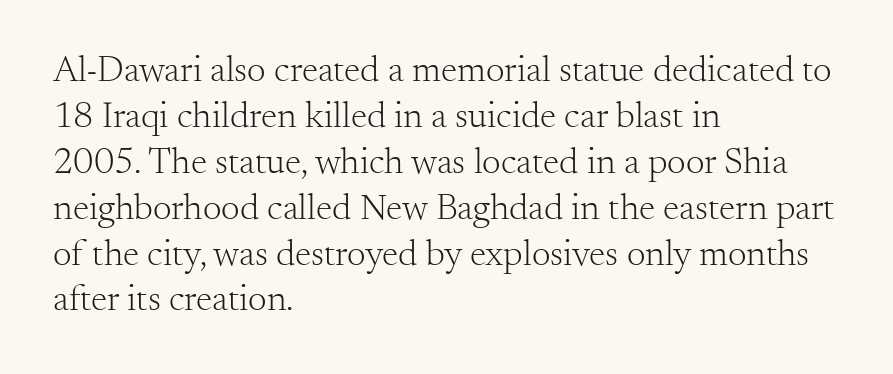
Q: Is the text bold? A: No.
Q: Is the text italic (slanted)? A: No, it is upright.
Q: Is the typeface a serif or a sans-serif typeface? A: Serif.
Q: Is the text underlined? A: No.
Q: How is the paragraph aligned? A: Left-aligned.
Q: Is the spacing between letters normal or unusually wide? A: Normal.
Q: Width (condensed, normal, or wide)? A: Normal.
Q: Stroke contrast? A: Medium.
Q: x-height? A: Small.
Q: Monospaced? A: No.
